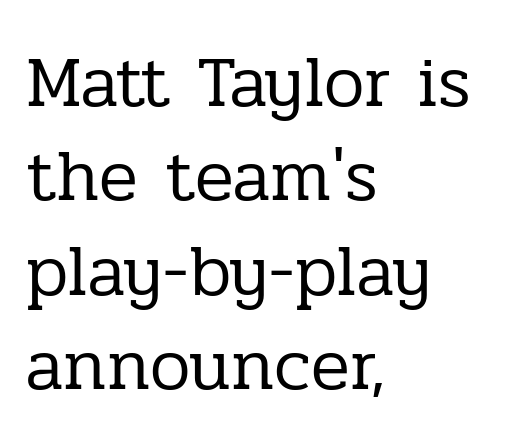
{"serif": "yes", "italic": "no", "bold": "no", "weight": "regular", "width": "normal", "stroke_contrast": "low", "x_height": "medium", "monospaced": "no", "underline": "no", "align": "left", "line_spacing": "normal", "line_spacing_ratio": 1.31, "letter_spacing": "normal", "letter_spacing_em": 0.0, "glyph_px": 72}
